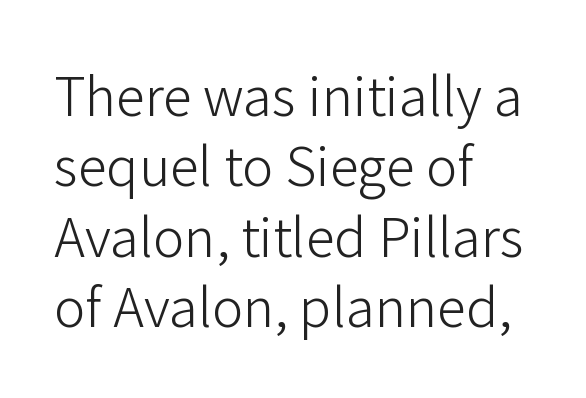
Q: Is the text bold? A: No.
Q: Is the text italic (slanted)? A: No, it is upright.
Q: Is the typeface a serif or a sans-serif typeface? A: Sans-serif.
Q: Is the text underlined? A: No.
Q: How is the paragraph aligned? A: Left-aligned.
Q: Is the spacing between letters normal or unusually wide? A: Normal.
Q: Is the spacing between lines tight, normal or loose? A: Normal.
Q: Width (condensed, normal, or wide)? A: Normal.
Q: Stroke contrast? A: Low.
Q: x-height? A: Medium.
Q: Monospaced? A: No.
